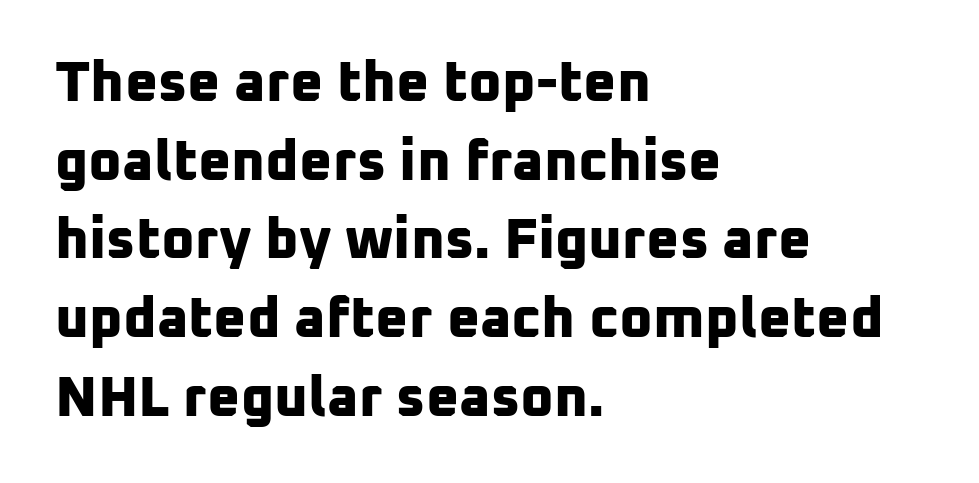
{"serif": "no", "bold": "yes", "weight": "bold", "width": "normal", "stroke_contrast": "low", "x_height": "medium", "monospaced": "no", "underline": "no", "align": "left", "line_spacing": "normal", "line_spacing_ratio": 1.38, "letter_spacing": "normal", "letter_spacing_em": 0.0, "glyph_px": 57}
